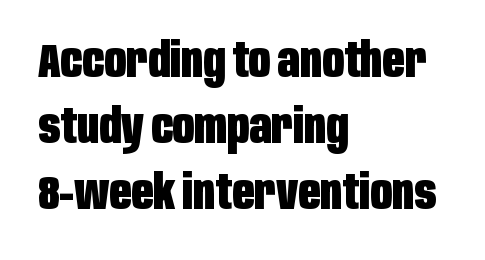
The image shows 48 px heavy, condensed sans-serif type, upright; set left-aligned, normal line spacing (1.38x), normal letter spacing, not underlined; low stroke contrast and a large x-height.
